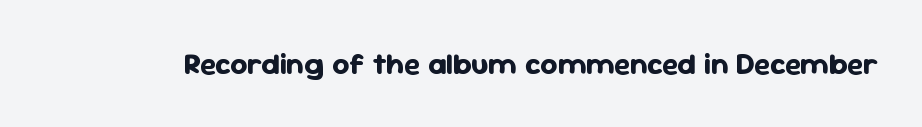
The image shows 30 px bold sans-serif type, upright; set normal letter spacing, not underlined; low stroke contrast and a medium x-height.
